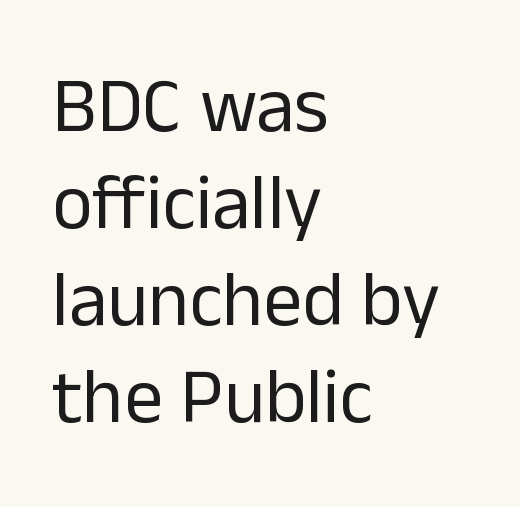
Q: Is the text bold? A: No.
Q: Is the text italic (slanted)? A: No, it is upright.
Q: Is the typeface a serif or a sans-serif typeface? A: Sans-serif.
Q: Is the text underlined? A: No.
Q: How is the paragraph aligned? A: Left-aligned.
Q: Is the spacing between letters normal or unusually wide? A: Normal.
Q: Is the spacing between lines tight, normal or loose? A: Normal.
Q: Width (condensed, normal, or wide)? A: Normal.
Q: Stroke contrast? A: Low.
Q: x-height? A: Medium.
Q: Monospaced? A: No.
